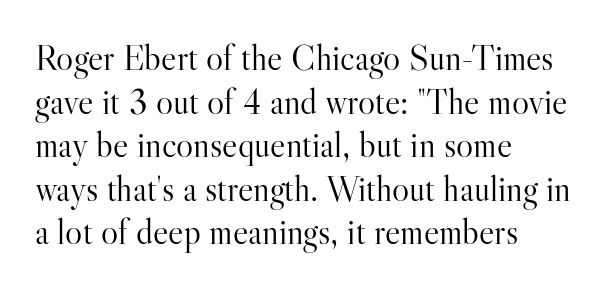
Heaviness? Minimal to ordinary, like unemphasized prose. Caption: multi-line text, flush left, ragged right. These lines are rendered in a variable-pitch font. The line texture is even and compact thanks to regular tracking. Style check: upright. The passage shown is not underscored anywhere.
